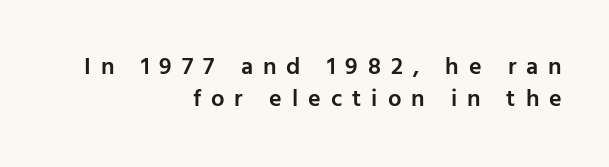
The image shows 24 px text type, upright; set right-aligned, normal line spacing (1.34x), unusually wide letter spacing (+0.42 em), not underlined.
